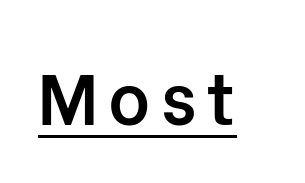
Q: Is the text bold? A: Semi-bold.
Q: Is the text italic (slanted)? A: No, it is upright.
Q: Is the typeface a serif or a sans-serif typeface? A: Sans-serif.
Q: Is the text underlined? A: Yes.
Q: Width (condensed, normal, or wide)? A: Normal.
Q: Stroke contrast? A: Low.
Q: x-height? A: Medium.
Q: Monospaced? A: No.
